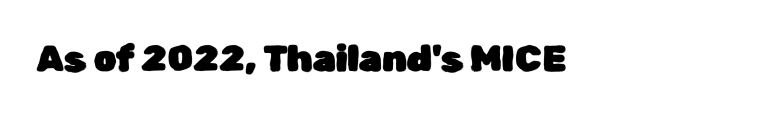
Q: Is the text italic (slanted)? A: No, it is upright.
Q: Is the typeface a serif or a sans-serif typeface? A: Sans-serif.
Q: Is the text underlined? A: No.
Q: Is the spacing between letters normal or unusually wide? A: Normal.
Q: Width (condensed, normal, or wide)? A: Normal.
Q: Stroke contrast? A: Low.
Q: x-height? A: Medium.
Q: Monospaced? A: No.
